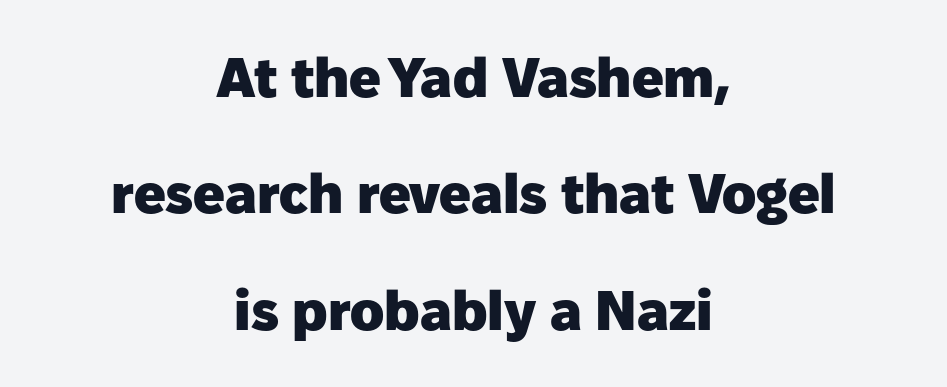
{"serif": "no", "italic": "no", "bold": "yes", "weight": "heavy", "width": "normal", "stroke_contrast": "low", "x_height": "medium", "monospaced": "no", "underline": "no", "align": "center", "line_spacing": "loose", "line_spacing_ratio": 2.08, "letter_spacing": "normal", "letter_spacing_em": 0.0, "glyph_px": 56}
